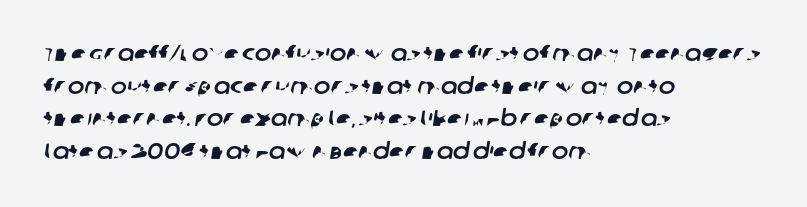
Q: Is the text underlined? A: No.
Q: How is the paragraph aligned? A: Left-aligned.
Q: Is the spacing between letters normal or unusually wide? A: Normal.
Q: Is the spacing between lines tight, normal or loose? A: Normal.
